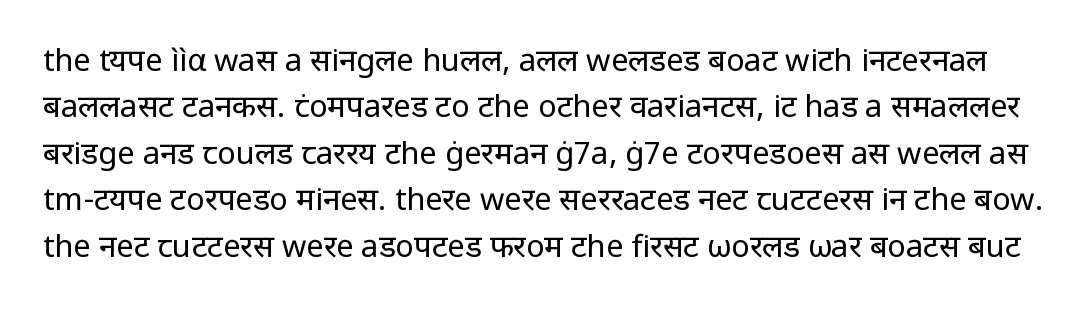
{"serif": "no", "italic": "no", "bold": "no", "weight": "regular", "width": "normal", "stroke_contrast": "low", "x_height": "medium", "monospaced": "no", "underline": "no", "line_spacing": "normal", "line_spacing_ratio": 1.5, "letter_spacing": "normal", "letter_spacing_em": 0.0, "glyph_px": 31}
